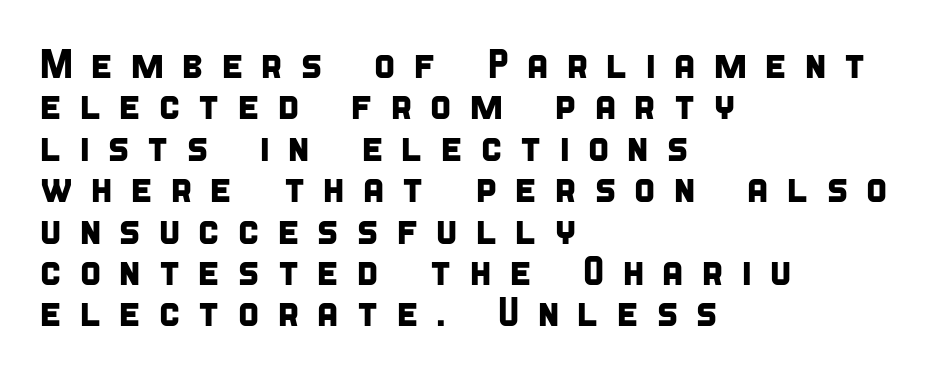
Q: Is the typeface a serif or a sans-serif typeface? A: Sans-serif.
Q: Is the text underlined? A: No.
Q: How is the paragraph aligned? A: Left-aligned.
Q: Is the spacing between letters normal or unusually wide? A: Unusually wide.
Q: Is the spacing between lines tight, normal or loose? A: Tight.
Q: Width (condensed, normal, or wide)? A: Condensed.
Q: Stroke contrast? A: Low.
Q: x-height? A: Large.
Q: Monospaced? A: No.
